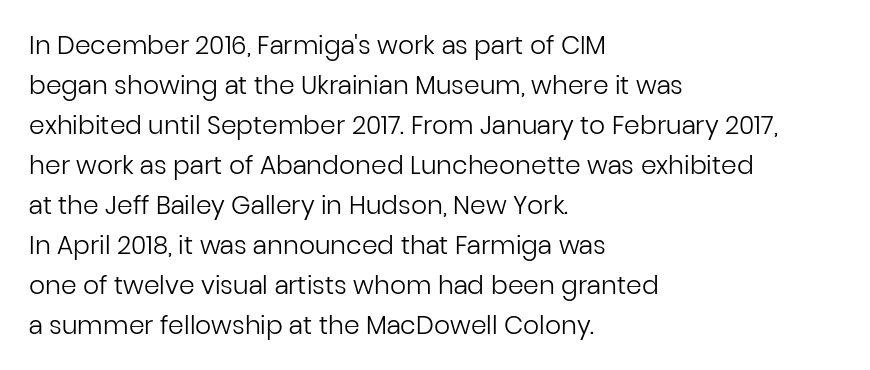
The area under the type is left untouched. A typesetter would mark this as roman, not italic. What's the leading like? Ordinary, nothing unusual. A typesetter would call this zero additional tracking. Which margin do the lines hug? The left one — the right edge is uneven. The cut favours lightness, reaching ordinary text weight at its darkest.
